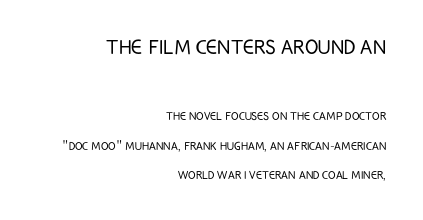
Q: Is the text bold? A: No.
Q: Is the text italic (slanted)? A: No, it is upright.
Q: Is the text underlined? A: No.
Q: How is the paragraph aligned? A: Right-aligned.
Q: Is the spacing between letters normal or unusually wide? A: Normal.
Q: Is the spacing between lines tight, normal or loose? A: Loose.
Q: Which block of text is set in a larger size, the first (top) or the second (bottom)? A: The first (top) one.
